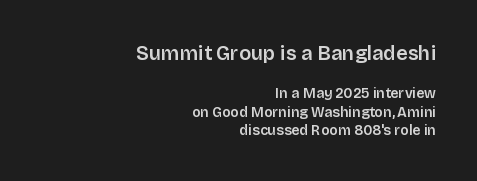
This block has exactly the height ordinary leading produces. These words are printed semibold, heavier than regular yet not bold. Is the letter spacing exaggerated? No — it looks like the ordinary default. Reading top to bottom, the characters get smaller at the block break. When letters stand straight like this, we call the style roman or upright. Line ends are locked; line starts wander.
